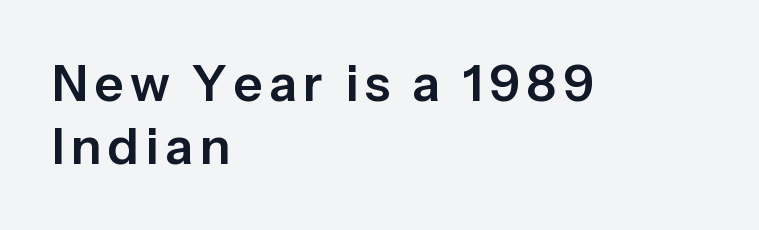
{"serif": "no", "italic": "no", "width": "normal", "stroke_contrast": "low", "x_height": "medium", "monospaced": "no", "underline": "no", "align": "left", "line_spacing": "normal", "line_spacing_ratio": 1.27, "glyph_px": 50}
